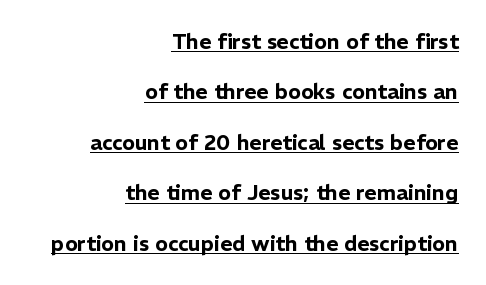
{"italic": "no", "underline": "yes", "align": "right", "line_spacing": "loose", "line_spacing_ratio": 2.4, "letter_spacing": "normal", "letter_spacing_em": 0.0, "glyph_px": 21}
